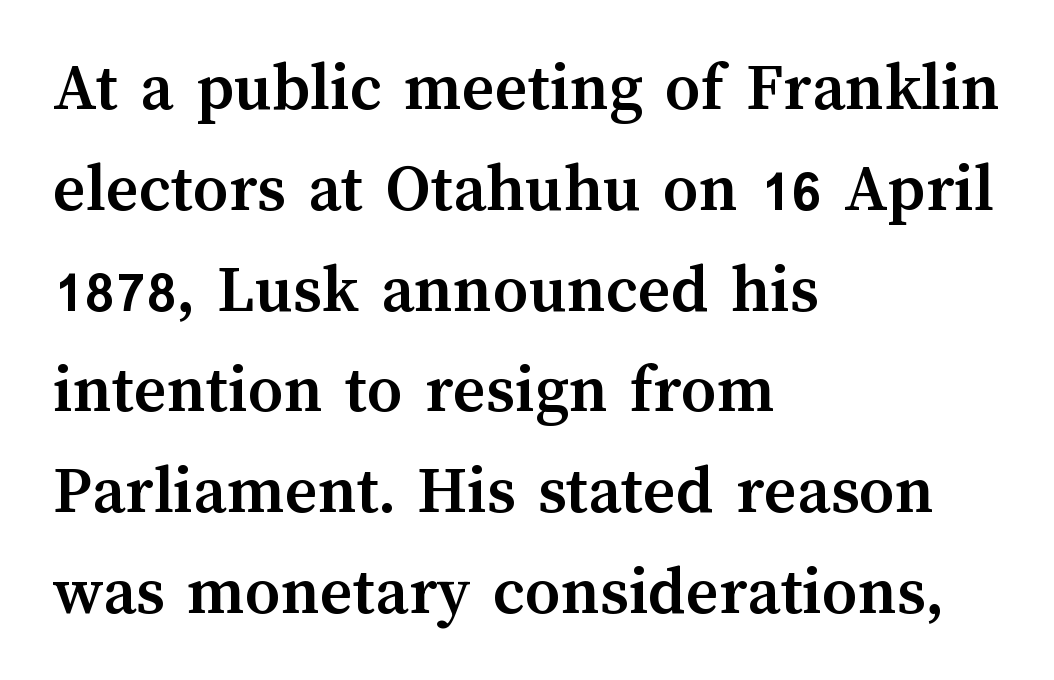
{"italic": "no", "bold": "yes", "weight": "semibold", "width": "normal", "stroke_contrast": "medium", "x_height": "medium", "monospaced": "no", "underline": "no", "align": "left", "line_spacing": "normal", "line_spacing_ratio": 1.44, "letter_spacing": "normal", "letter_spacing_em": 0.0, "glyph_px": 70}
